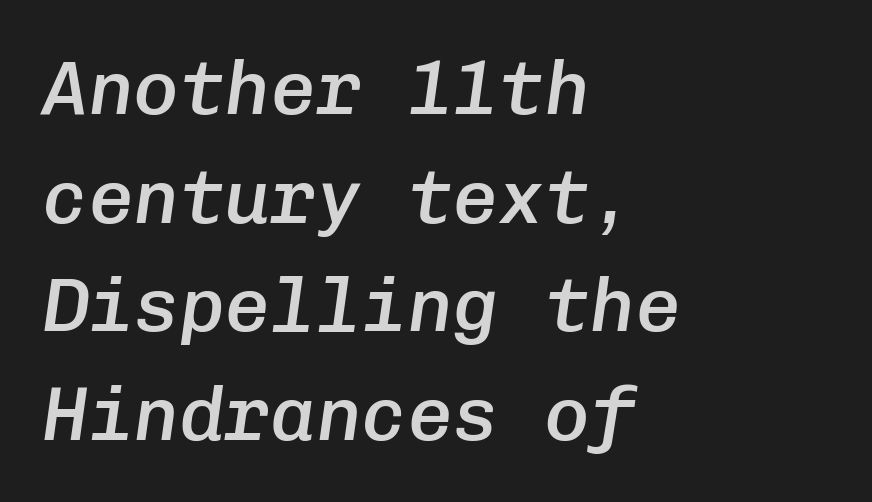
The image shows 76 px semibold type, italic (leaning right), monospaced; set left-aligned, normal line spacing (1.43x), normal letter spacing, not underlined; low stroke contrast and a medium x-height.
